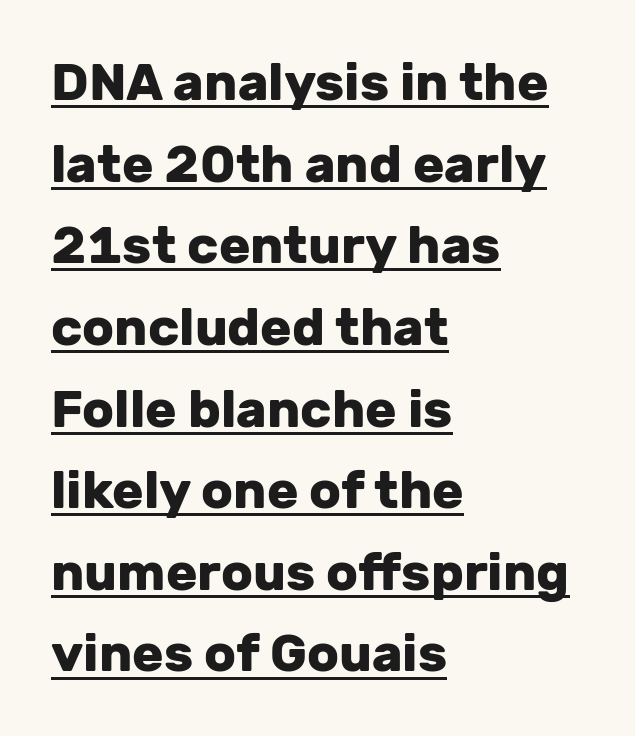
This is roman type, the default non-slanted kind. You could call the tracking neutral — neither tight nor loose. The passage is arranged the way most books set body copy — flush left. The letters advance in unequal steps, a hallmark of proportional type. In designer terms, the underline attribute is active on this setting.
